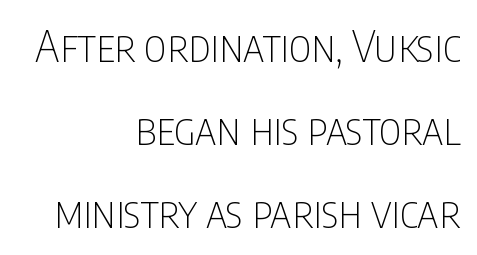
Q: Is the text bold? A: No.
Q: Is the text italic (slanted)? A: No, it is upright.
Q: Is the typeface a serif or a sans-serif typeface? A: Sans-serif.
Q: Is the text underlined? A: No.
Q: How is the paragraph aligned? A: Right-aligned.
Q: Is the spacing between letters normal or unusually wide? A: Normal.
Q: Is the spacing between lines tight, normal or loose? A: Loose.
Q: Width (condensed, normal, or wide)? A: Condensed.
Q: Stroke contrast? A: Low.
Q: x-height? A: Large.
Q: Monospaced? A: No.
